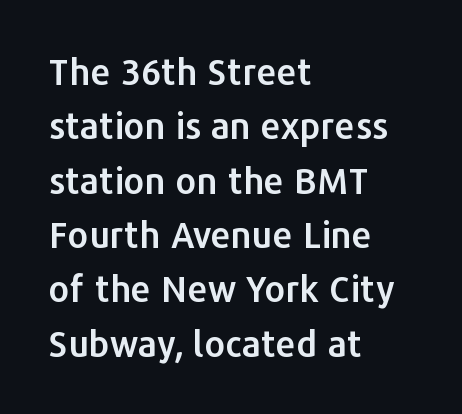
Every row of glyphs begins at an identical x-position on the left. How are the letters spaced? Ordinarily, with no added tracking. Note the varied advance widths — an 'i' is clearly narrower than an 'm'. Lines of text with bare space underneath.
